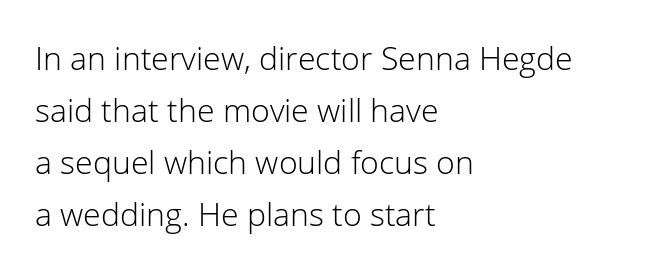
Q: Is the text bold? A: No.
Q: Is the text italic (slanted)? A: No, it is upright.
Q: Is the typeface a serif or a sans-serif typeface? A: Sans-serif.
Q: Is the text underlined? A: No.
Q: How is the paragraph aligned? A: Left-aligned.
Q: Is the spacing between letters normal or unusually wide? A: Normal.
Q: Is the spacing between lines tight, normal or loose? A: Normal.
Q: Width (condensed, normal, or wide)? A: Normal.
Q: Stroke contrast? A: Low.
Q: x-height? A: Medium.
Q: Monospaced? A: No.
